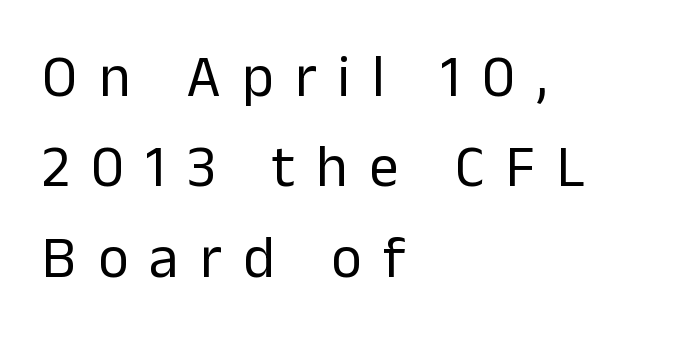
This rendering features lettering with no underline. If you measured baseline to baseline, you'd find a middling distance. This rendering uses left alignment, leaving the right contour irregular. Every stem runs plumb, perpendicular to the baseline. You could not count columns in this text — the font is proportionally spaced.
